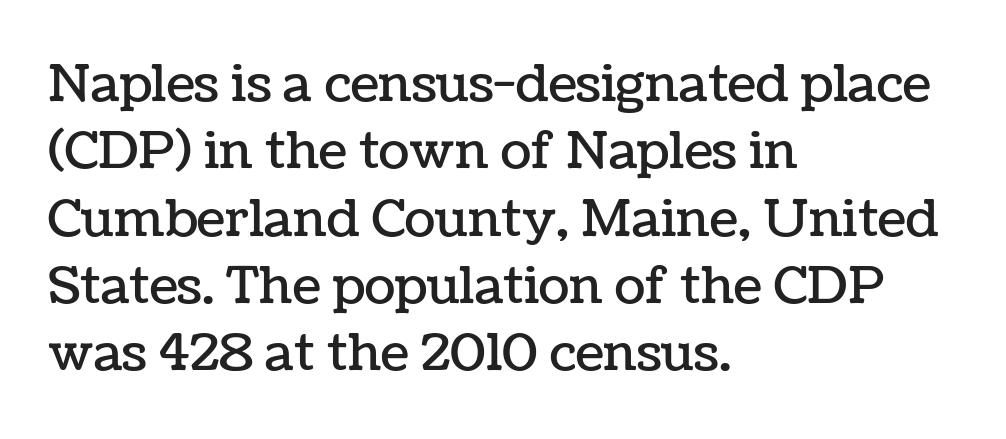
Varying glyph widths throughout — classic text-font behaviour. Nobody touched the tracking dial on this one. Is there any slant? The stems are plumb. Bare-footed words on every line.
